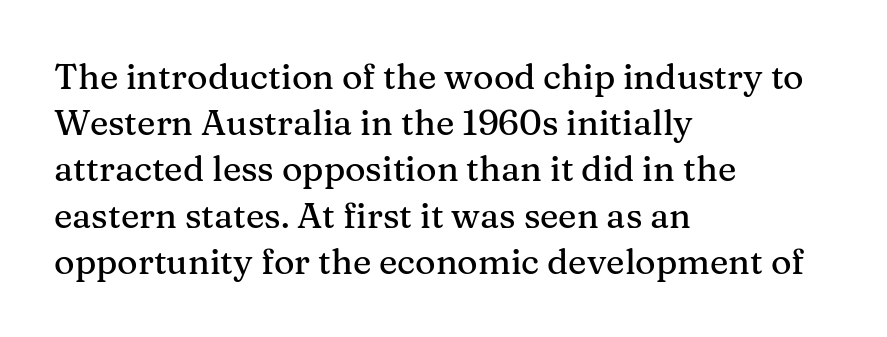
Regular leading. A typesetter would label this face a serif. Character widths vary here, with narrow letters taking less room than wide ones. Look at the tracking — it's just the regular setting, nothing added. Leftover space on each line is placed entirely after the last word.
